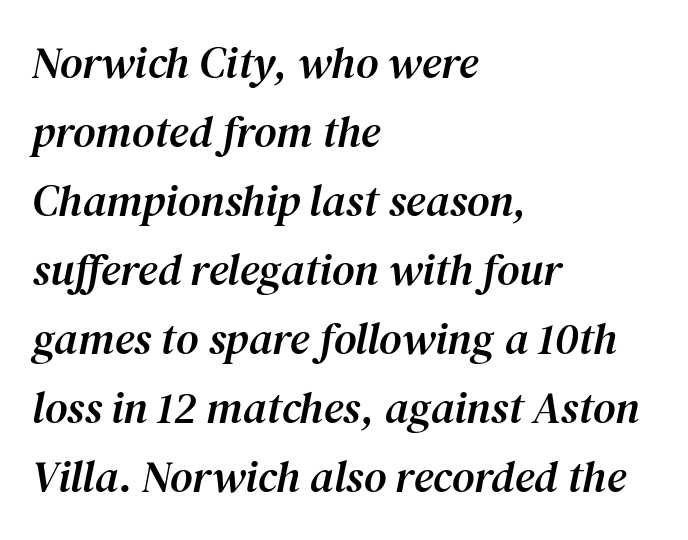
The image shows 44 px serif type, italic (leaning right); set left-aligned, normal line spacing (1.57x), normal letter spacing, not underlined; medium stroke contrast and a medium x-height.
